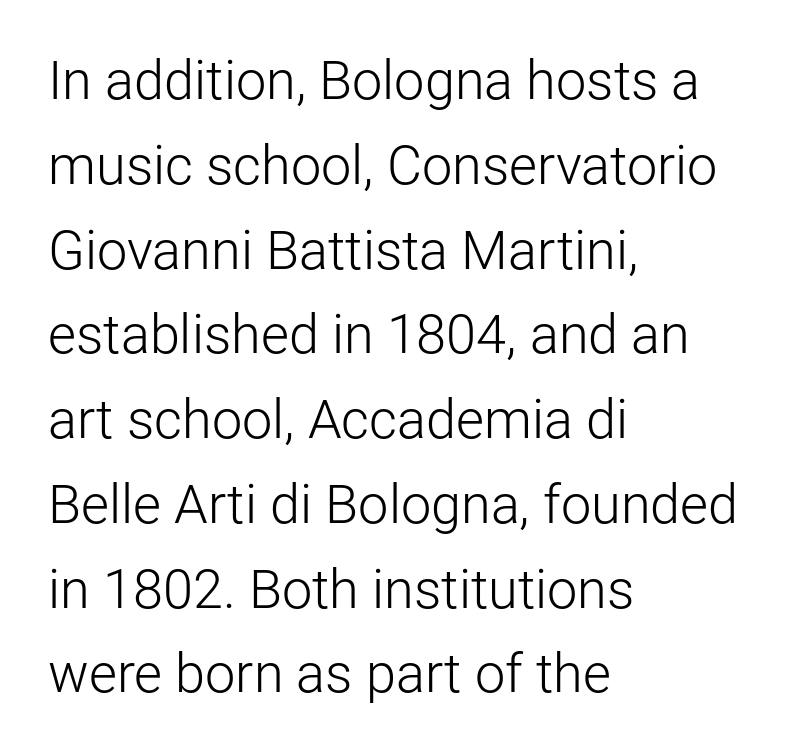
{"serif": "no", "italic": "no", "bold": "no", "weight": "light", "width": "normal", "stroke_contrast": "low", "x_height": "medium", "monospaced": "no", "underline": "no", "align": "left", "line_spacing": "normal", "line_spacing_ratio": 1.57, "letter_spacing": "normal", "letter_spacing_em": 0.0, "glyph_px": 54}
